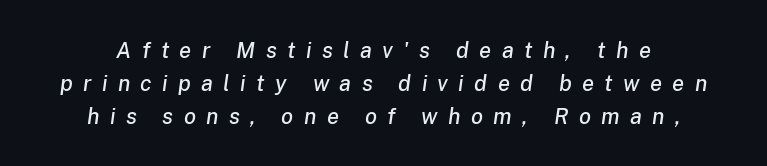
The image shows 22 px text type, italic (leaning right); set normal line spacing (1.49x), unusually wide letter spacing (+0.47 em), not underlined.
